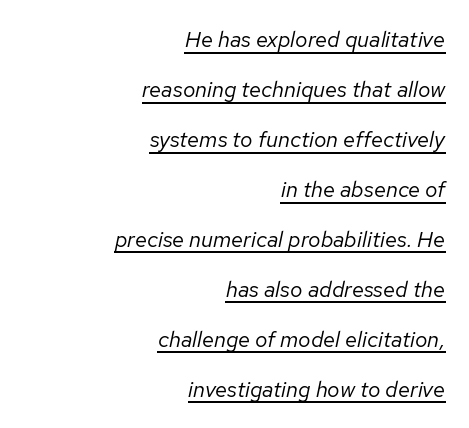
Like a heading marked for emphasis, these lines bear an underscore. There is no visible air inserted between adjacent glyphs. Slanted lettering throughout. Reading down the column, the eye jumps a long way to each next line. Leftover space on each line is placed entirely before the opening word.
